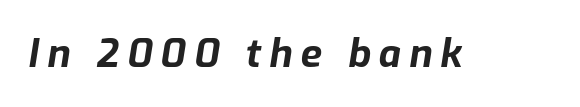
{"italic": "yes", "lean": "right", "slant_degrees": 9, "bold": "yes", "weight": "bold", "width": "normal", "stroke_contrast": "low", "x_height": "medium", "monospaced": "no", "underline": "no", "letter_spacing": "wide", "letter_spacing_em": 0.21, "glyph_px": 39}
